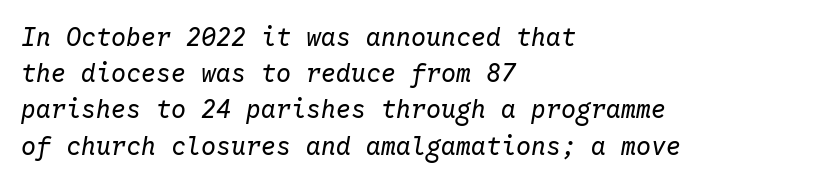
The image shows 25 px text type, italic (leaning right); set left-aligned, normal line spacing (1.45x), normal letter spacing, not underlined.
